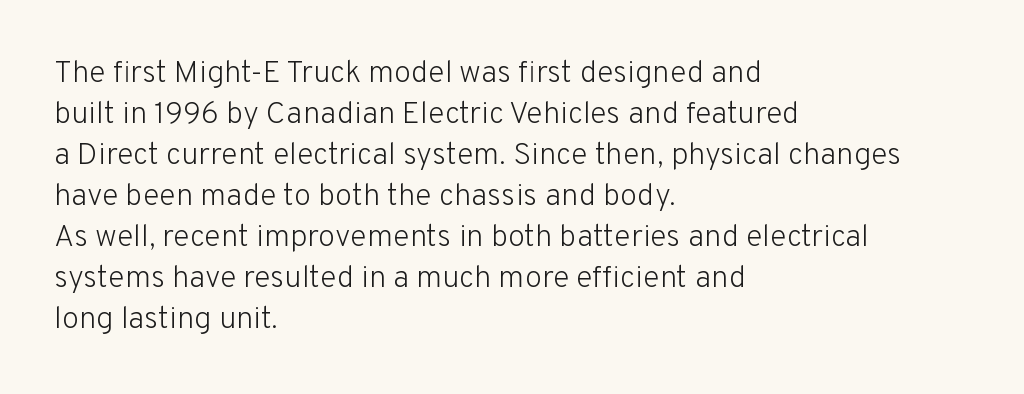
{"serif": "no", "italic": "no", "bold": "no", "weight": "light", "width": "normal", "stroke_contrast": "low", "x_height": "medium", "monospaced": "no", "underline": "no", "align": "left", "line_spacing": "normal", "line_spacing_ratio": 1.32, "letter_spacing": "normal", "letter_spacing_em": 0.0, "glyph_px": 31}
